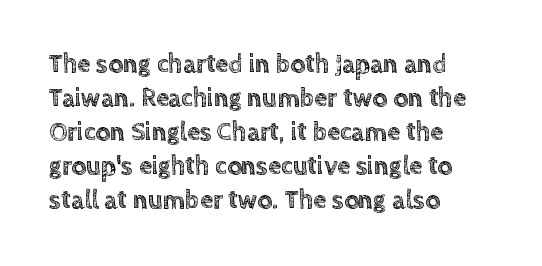
{"italic": "no", "underline": "no", "align": "left", "line_spacing": "normal", "line_spacing_ratio": 1.31, "letter_spacing": "normal", "letter_spacing_em": 0.0, "glyph_px": 26}
